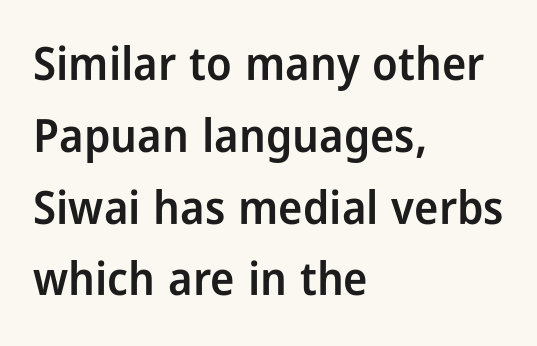
{"serif": "no", "italic": "no", "bold": "semi", "weight": "semibold", "width": "condensed", "stroke_contrast": "low", "x_height": "medium", "monospaced": "no", "underline": "no", "align": "left", "line_spacing": "normal", "line_spacing_ratio": 1.56, "letter_spacing": "normal", "letter_spacing_em": 0.0, "glyph_px": 46}
